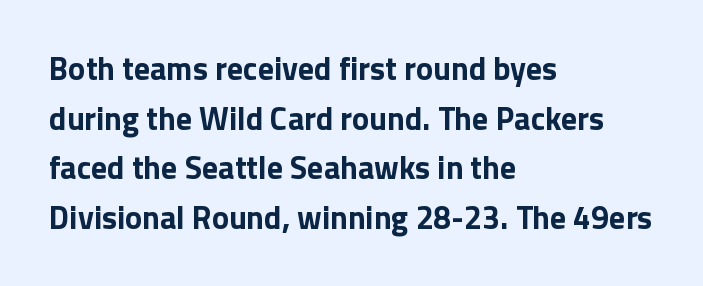
Q: Is the text bold? A: Yes.
Q: Is the text italic (slanted)? A: No, it is upright.
Q: Is the typeface a serif or a sans-serif typeface? A: Sans-serif.
Q: Is the text underlined? A: No.
Q: How is the paragraph aligned? A: Left-aligned.
Q: Is the spacing between letters normal or unusually wide? A: Normal.
Q: Is the spacing between lines tight, normal or loose? A: Normal.
Q: Width (condensed, normal, or wide)? A: Normal.
Q: Stroke contrast? A: Low.
Q: x-height? A: Medium.
Q: Monospaced? A: No.
